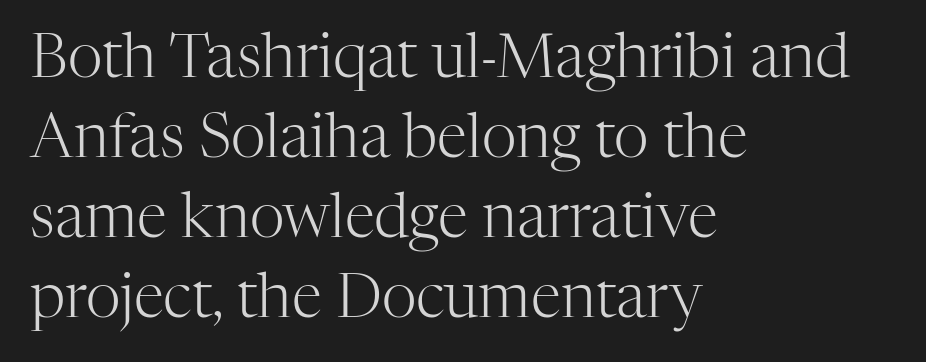
Which margin do the lines hug? The left one — the right edge is uneven. Italic: no, the glyphs are upright roman. Unmarked baselines from the first word to the last. Serif or sans? Serif — the stroke terminals have little feet.
